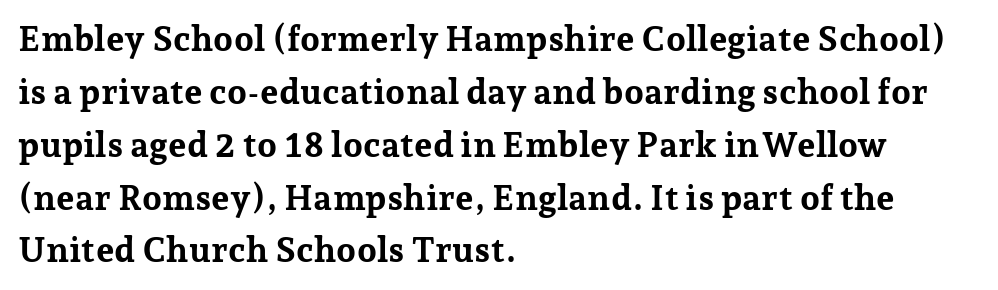
Q: Is the text bold? A: Yes.
Q: Is the text italic (slanted)? A: No, it is upright.
Q: Is the typeface a serif or a sans-serif typeface? A: Serif.
Q: Is the text underlined? A: No.
Q: How is the paragraph aligned? A: Left-aligned.
Q: Is the spacing between letters normal or unusually wide? A: Normal.
Q: Is the spacing between lines tight, normal or loose? A: Normal.
Q: Width (condensed, normal, or wide)? A: Normal.
Q: Stroke contrast? A: Low.
Q: x-height? A: Medium.
Q: Monospaced? A: No.
